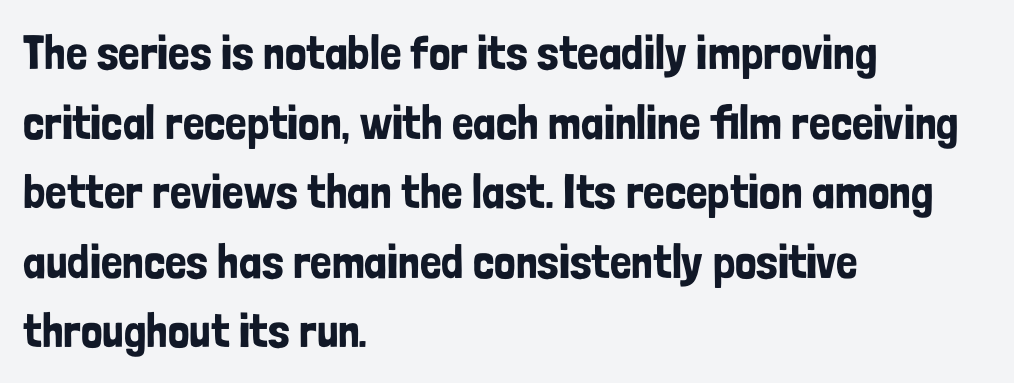
{"serif": "no", "italic": "no", "width": "condensed", "stroke_contrast": "low", "x_height": "medium", "monospaced": "no", "underline": "no", "align": "left", "line_spacing": "normal", "line_spacing_ratio": 1.45, "letter_spacing": "normal", "letter_spacing_em": 0.0, "glyph_px": 48}
